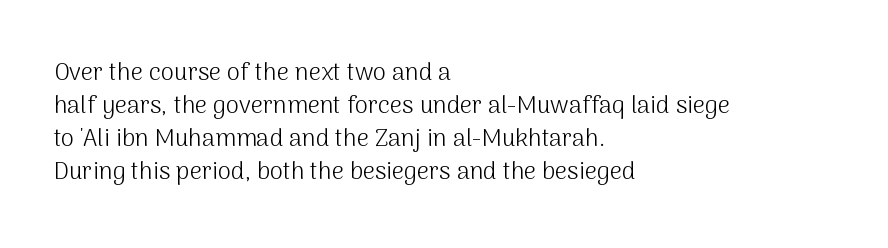
{"italic": "no", "bold": "no", "underline": "no", "align": "left", "line_spacing": "normal", "line_spacing_ratio": 1.38, "letter_spacing": "normal", "letter_spacing_em": 0.0, "glyph_px": 24}
